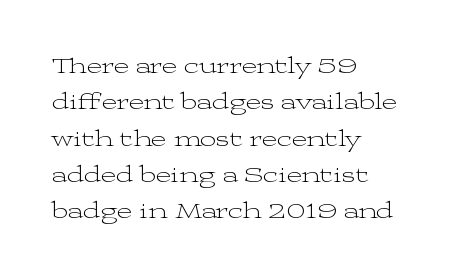
The image shows 23 px text type, upright; set left-aligned, normal line spacing (1.58x), normal letter spacing, not underlined.
